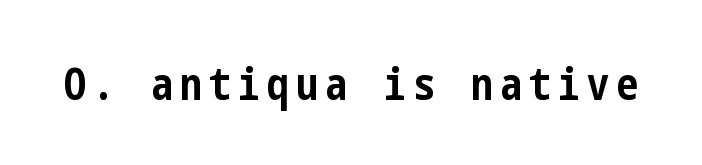
The rendering uses a bold face; every stroke is thick and dark. Examine the stroke ends and you'll find no serifs. The area under the type is left untouched. Notice how the stems are strictly vertical — no italics here.
